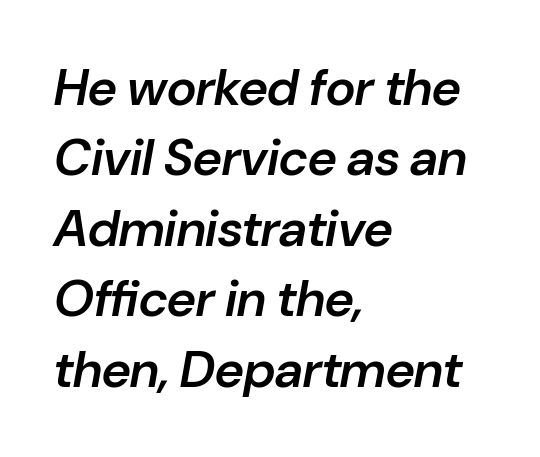
One glance says typical: line gaps are just what's usual. This is oblique type, the kind used for emphasis or titles. Plain, unruled lines of type. Nothing unusual about the tracking: characters are spaced as the font intends. Is the block centered? No — it sits flush against the left margin. This sample has the flowing, uneven cadence of proportional lettering.
